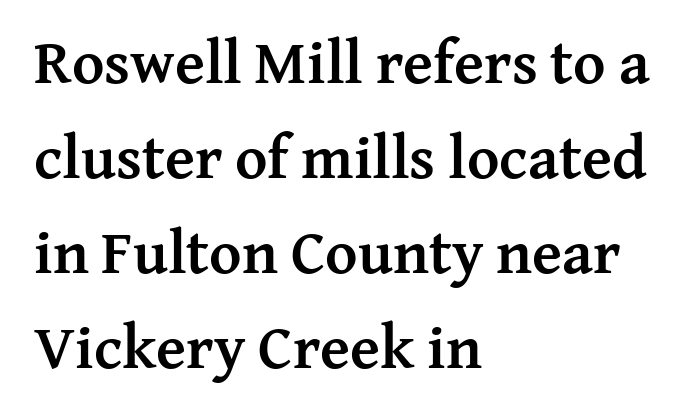
The image shows 62 px semibold serif type, upright; set left-aligned, normal line spacing (1.53x), normal letter spacing, not underlined; medium stroke contrast and a medium x-height.
